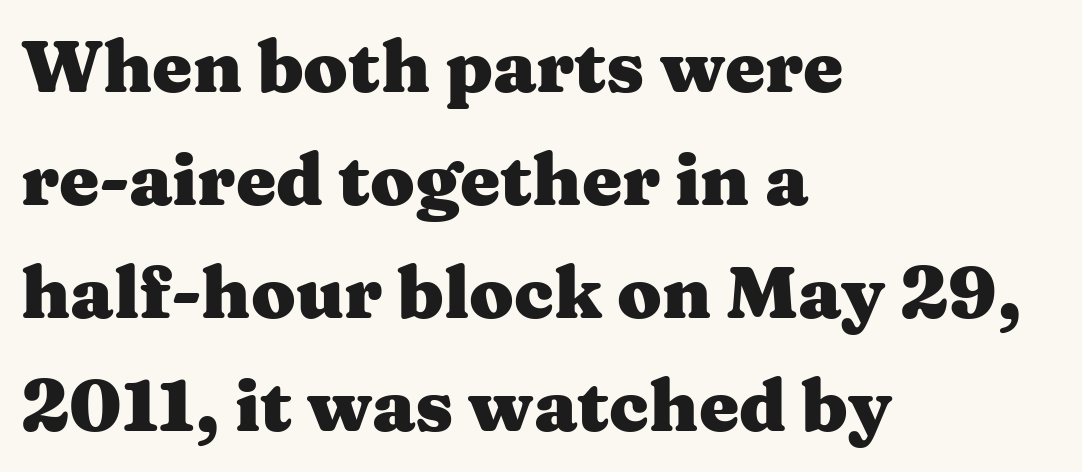
The image shows 72 px heavy, wide serif type, upright; set left-aligned, normal line spacing (1.57x), normal letter spacing, not underlined; medium stroke contrast and a medium x-height.
